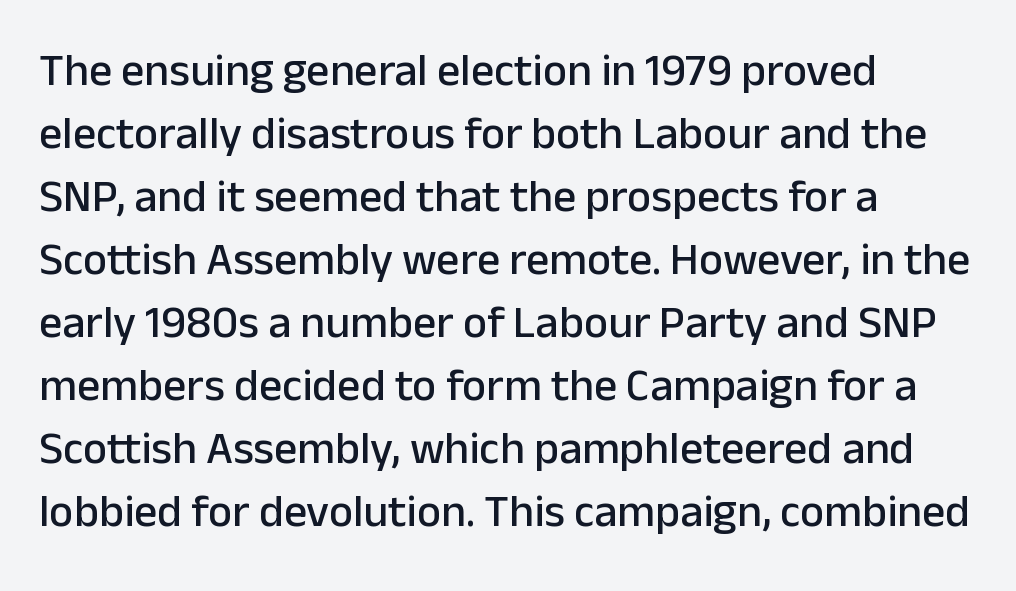
Q: Is the text italic (slanted)? A: No, it is upright.
Q: Is the typeface a serif or a sans-serif typeface? A: Sans-serif.
Q: Is the text underlined? A: No.
Q: How is the paragraph aligned? A: Left-aligned.
Q: Is the spacing between letters normal or unusually wide? A: Normal.
Q: Is the spacing between lines tight, normal or loose? A: Normal.
Q: Width (condensed, normal, or wide)? A: Normal.
Q: Stroke contrast? A: Low.
Q: x-height? A: Medium.
Q: Monospaced? A: No.
